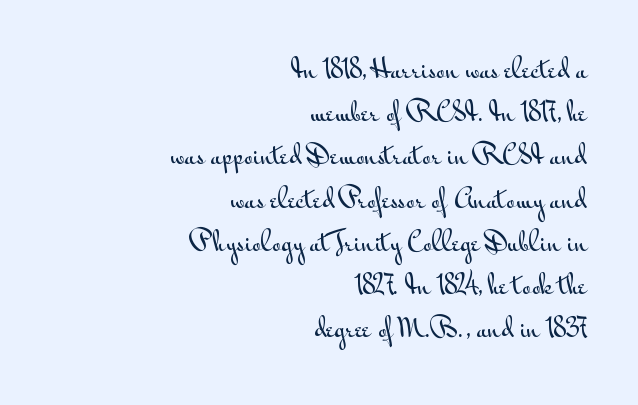
Rule under the text: the space is simply empty. Nothing unusual about the tracking: characters are spaced as the font intends. The rag falls on the left side of this text block.
